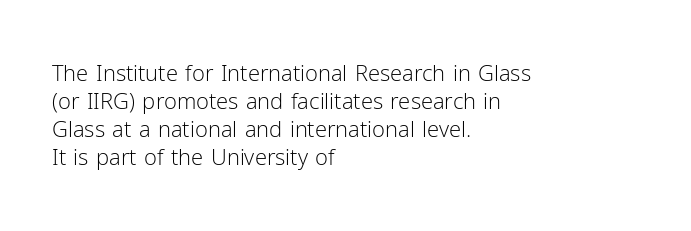
No extra ink here — the face is not bold. Students, observe: this is what conventionally led text looks like. Visually the block forms a straight wall on the left and a jagged coastline on the right. Clear beneath every line of the passage.
